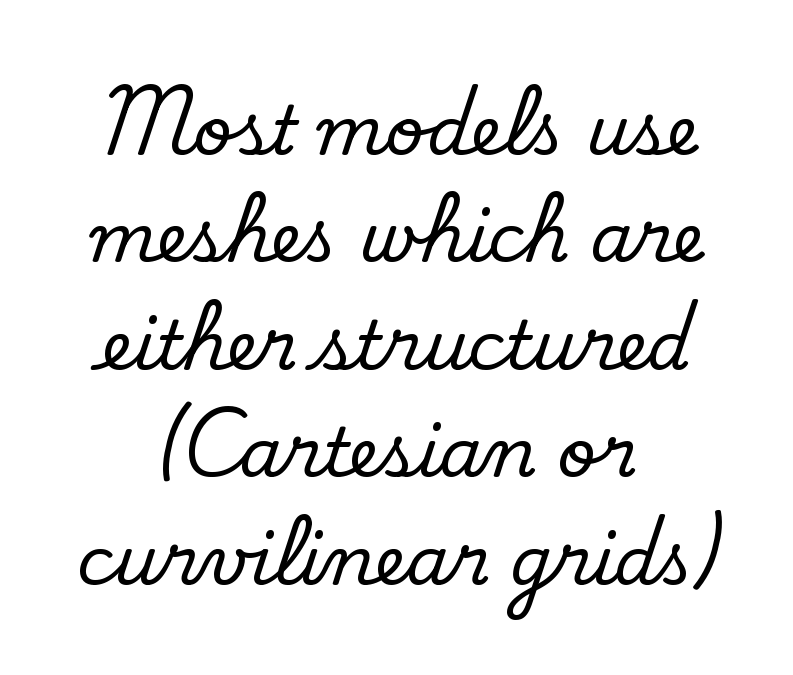
The image shows 68 px regular-weight sans-serif type; set centered, normal line spacing (1.58x), normal letter spacing, not underlined; low stroke contrast and a small x-height.
